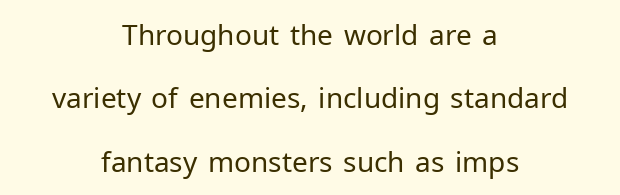
Here the designer chose a conventional face with non-uniform glyph widths. This sample is center-justified, so both line endings float freely. The rendering uses a large line-height, opening up the rows. Vertical stems look standard width or narrower in stroke. Posture: vertical.
